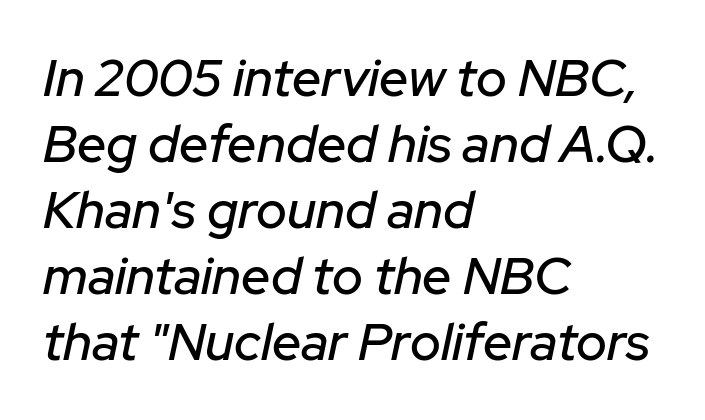
The image shows 52 px text type, italic (leaning right); set left-aligned, normal line spacing (1.27x), normal letter spacing, not underlined; low stroke contrast and a medium x-height.
